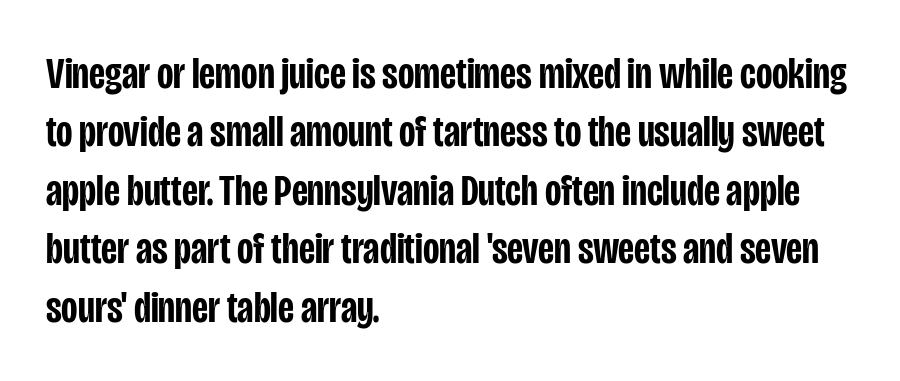
The image shows 45 px semibold, condensed sans-serif type, upright; set left-aligned, normal line spacing (1.3x), normal letter spacing, not underlined; low stroke contrast and a large x-height.
